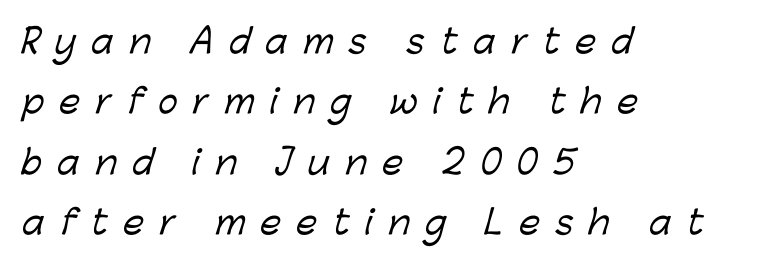
Q: Is the typeface a serif or a sans-serif typeface? A: Sans-serif.
Q: Is the text underlined? A: No.
Q: How is the paragraph aligned? A: Left-aligned.
Q: Is the spacing between letters normal or unusually wide? A: Unusually wide.
Q: Width (condensed, normal, or wide)? A: Normal.
Q: Stroke contrast? A: Low.
Q: x-height? A: Medium.
Q: Monospaced? A: No.
